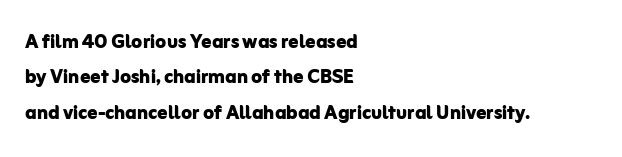
The strokes are fattened all the way to bold. Does the copy run flush right? No — it runs flush left. The face used here is rendered with its standard letterfit. Does the leading feel generous? No, just average. The typography opts for an upright posture over an oblique one.
